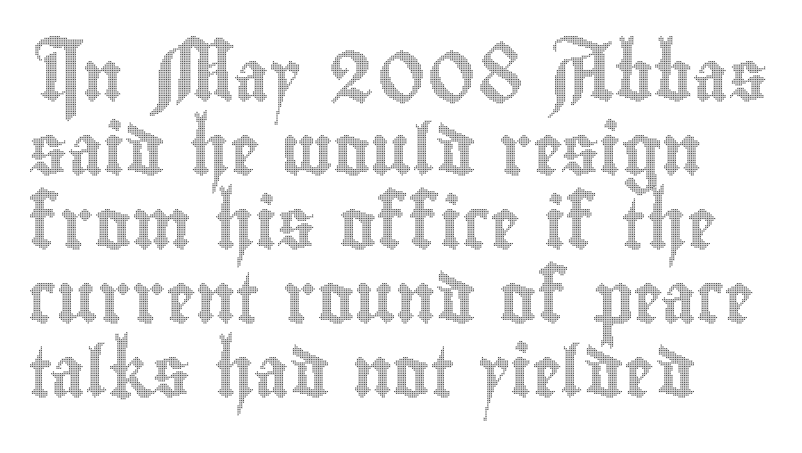
The image shows 50 px condensed type, upright; set left-aligned, normal line spacing (1.48x), normal letter spacing, not underlined; a small x-height.
